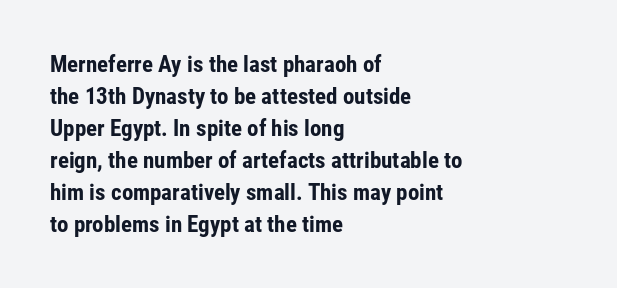
Q: Is the text bold? A: Yes.
Q: Is the text italic (slanted)? A: No, it is upright.
Q: Is the text underlined? A: No.
Q: How is the paragraph aligned? A: Left-aligned.
Q: Is the spacing between letters normal or unusually wide? A: Normal.
Q: Is the spacing between lines tight, normal or loose? A: Normal.
